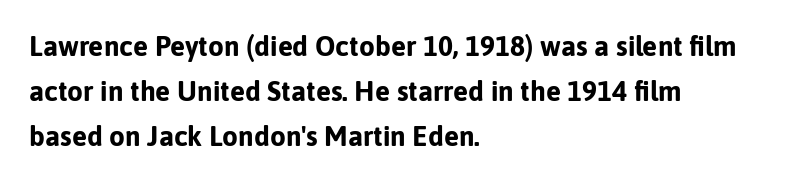
Rule under the text: the space is simply empty. Spacing verdict: proportional, widths tailored to each character. Posture: upright roman. Students, note that the glyphs here touch the page at normal intervals. Notice how the passage keeps a crisp vertical edge on the left only. Observe the absence of serifs on each vertical stroke in this sample.
